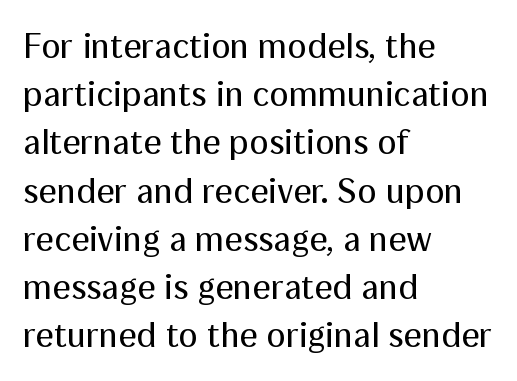
The letters look calm and open, with moderate or lighter stems. Type style note: lacks serifs. Rule under the text: the space is simply empty. Style check: upright. The letters advance in unequal steps, a hallmark of proportional type.
